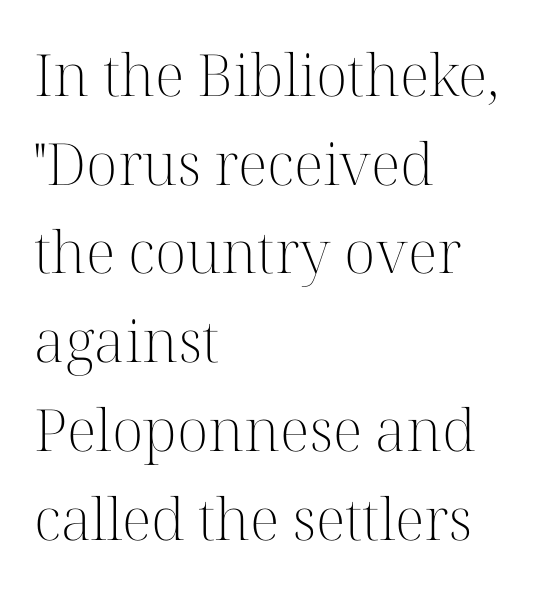
Q: Is the text bold? A: No.
Q: Is the text italic (slanted)? A: No, it is upright.
Q: Is the typeface a serif or a sans-serif typeface? A: Serif.
Q: Is the text underlined? A: No.
Q: How is the paragraph aligned? A: Left-aligned.
Q: Is the spacing between letters normal or unusually wide? A: Normal.
Q: Is the spacing between lines tight, normal or loose? A: Normal.
Q: Width (condensed, normal, or wide)? A: Normal.
Q: Stroke contrast? A: High.
Q: x-height? A: Medium.
Q: Monospaced? A: No.
